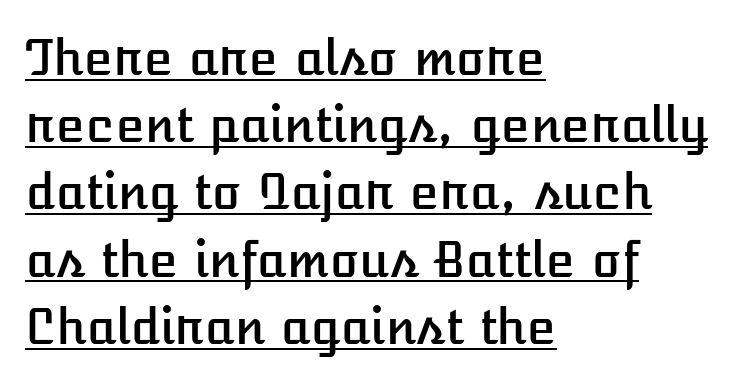
The image shows 48 px text type, upright; set left-aligned, normal line spacing (1.4x), normal letter spacing, underlined; low stroke contrast and a medium x-height.
